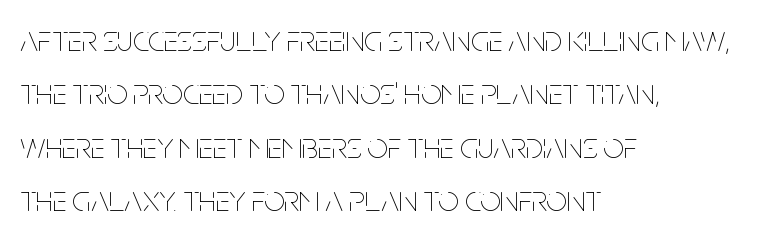
The image shows 36 px thin, condensed type, upright; set left-aligned, normal line spacing (1.48x), normal letter spacing, not underlined; low stroke contrast and a large x-height.
